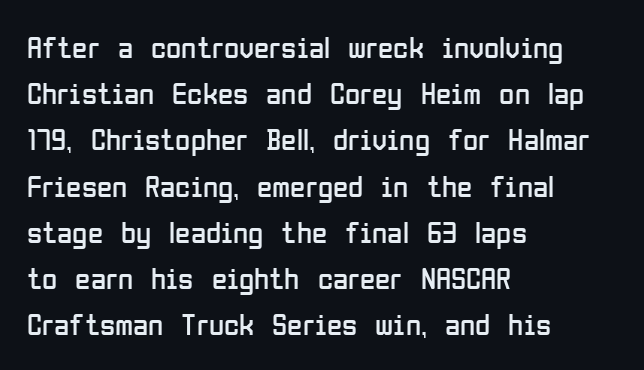
Is there much room between lines? A standard amount, neither cramped nor airy. On a weight scale, this lands at 450 or below. Every stem runs plumb, perpendicular to the baseline. Character widths vary here, with narrow letters taking less room than wide ones. The words here are not underlined. The compositor pushed each line to the left boundary.
